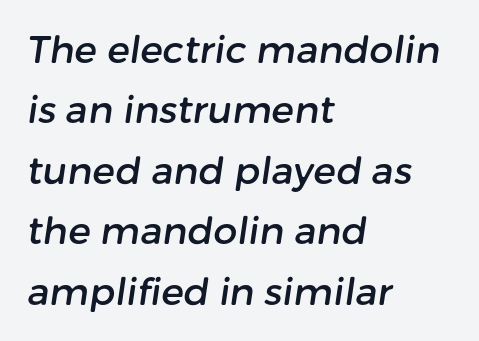
Q: Is the typeface a serif or a sans-serif typeface? A: Sans-serif.
Q: Is the text underlined? A: No.
Q: How is the paragraph aligned? A: Left-aligned.
Q: Is the spacing between letters normal or unusually wide? A: Normal.
Q: Is the spacing between lines tight, normal or loose? A: Normal.
Q: Width (condensed, normal, or wide)? A: Normal.
Q: Stroke contrast? A: Low.
Q: x-height? A: Medium.
Q: Monospaced? A: No.
